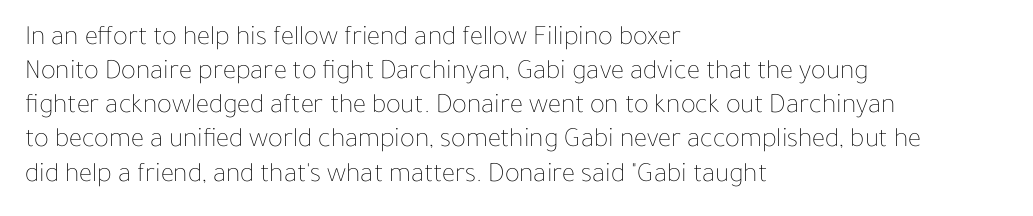
Q: Is the text bold? A: No.
Q: Is the text italic (slanted)? A: No, it is upright.
Q: Is the text underlined? A: No.
Q: How is the paragraph aligned? A: Left-aligned.
Q: Is the spacing between letters normal or unusually wide? A: Normal.
Q: Width (condensed, normal, or wide)? A: Normal.
Q: Stroke contrast? A: Low.
Q: x-height? A: Medium.
Q: Monospaced? A: No.
